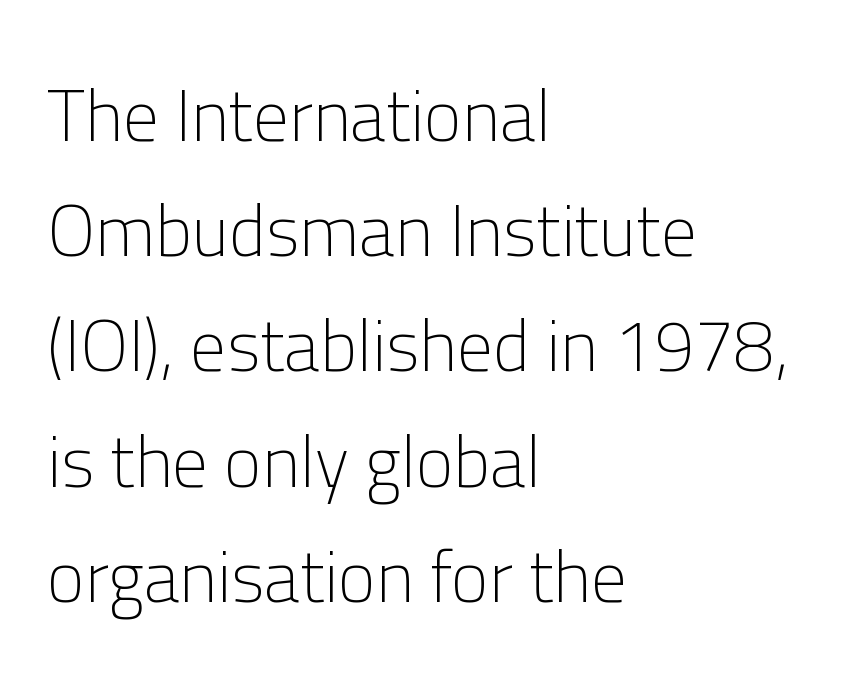
{"serif": "no", "italic": "no", "bold": "no", "weight": "light", "width": "normal", "stroke_contrast": "low", "x_height": "medium", "monospaced": "no", "underline": "no", "align": "left", "line_spacing": "normal", "line_spacing_ratio": 1.6, "letter_spacing": "normal", "letter_spacing_em": 0.0, "glyph_px": 72}
